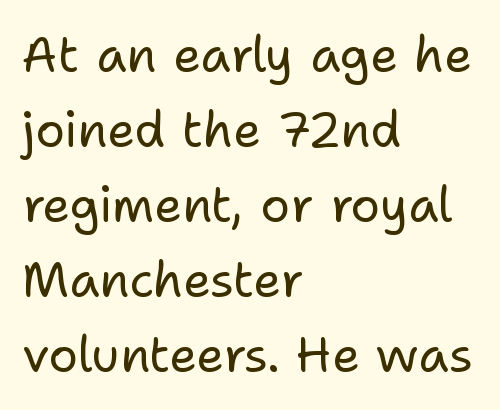
Decoration check: the copy has no underline. The weight tops out at a normal text grade. Short note: letters normally spaced. Posture: straight, roman, zero tilt.
